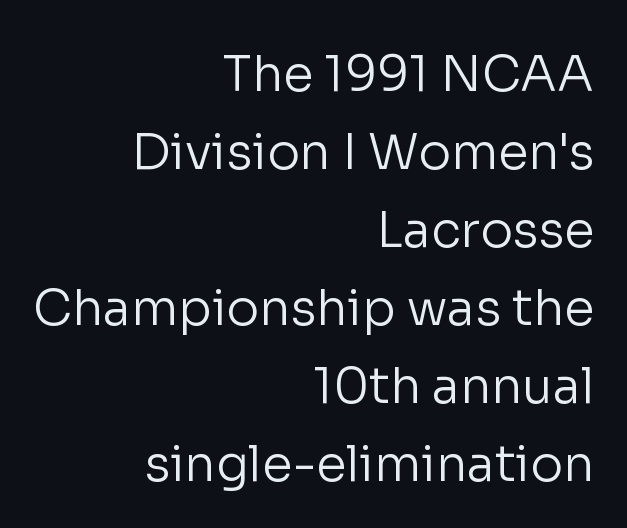
Italic: no, the glyphs are upright roman. The compositor pushed each line to the right boundary. Quick note: interline space is typical. Only glyphs here, with clear space below each row. Proportional: the letters do not fall into vertical columns. The letterforms sit shoulder to shoulder at normal distance.
